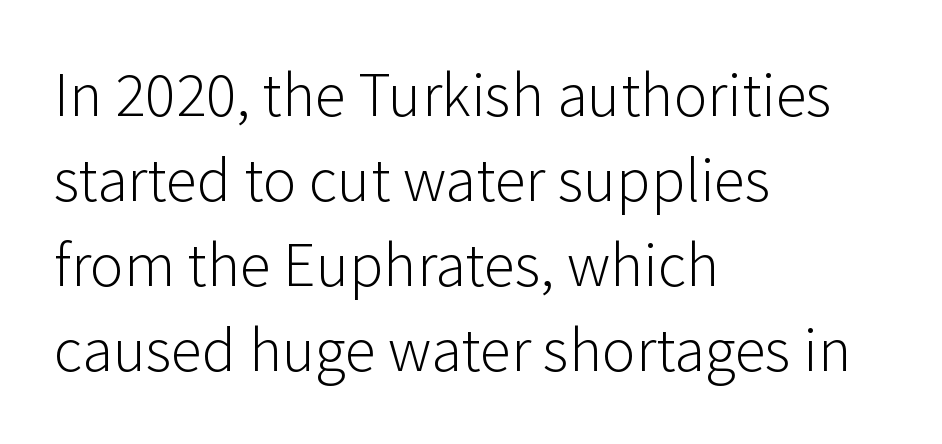
Q: Is the text bold? A: No.
Q: Is the text italic (slanted)? A: No, it is upright.
Q: Is the typeface a serif or a sans-serif typeface? A: Sans-serif.
Q: Is the text underlined? A: No.
Q: How is the paragraph aligned? A: Left-aligned.
Q: Is the spacing between letters normal or unusually wide? A: Normal.
Q: Is the spacing between lines tight, normal or loose? A: Normal.
Q: Width (condensed, normal, or wide)? A: Normal.
Q: Stroke contrast? A: Low.
Q: x-height? A: Medium.
Q: Monospaced? A: No.
